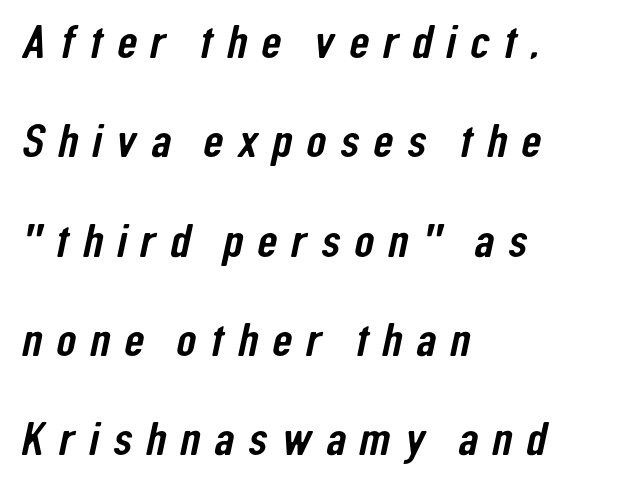
The image shows 46 px condensed sans-serif type; set left-aligned, loose line spacing (2.16x), unusually wide letter spacing (+0.3 em), not underlined; low stroke contrast and a medium x-height.
